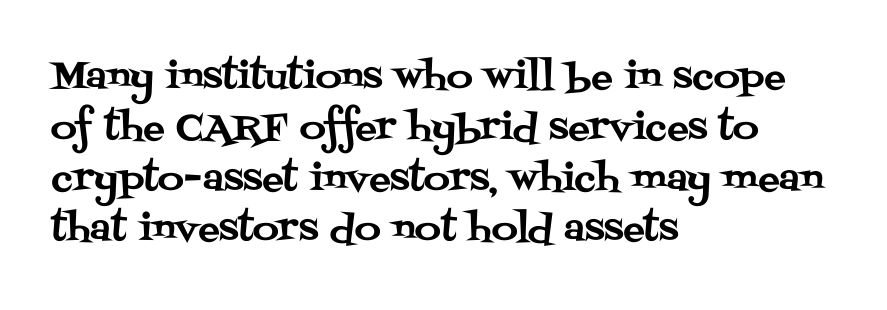
{"serif": "yes", "italic": "no", "width": "normal", "stroke_contrast": "medium", "x_height": "large", "monospaced": "no", "underline": "no", "align": "left", "line_spacing": "normal", "line_spacing_ratio": 1.41, "letter_spacing": "normal", "letter_spacing_em": 0.0, "glyph_px": 36}
